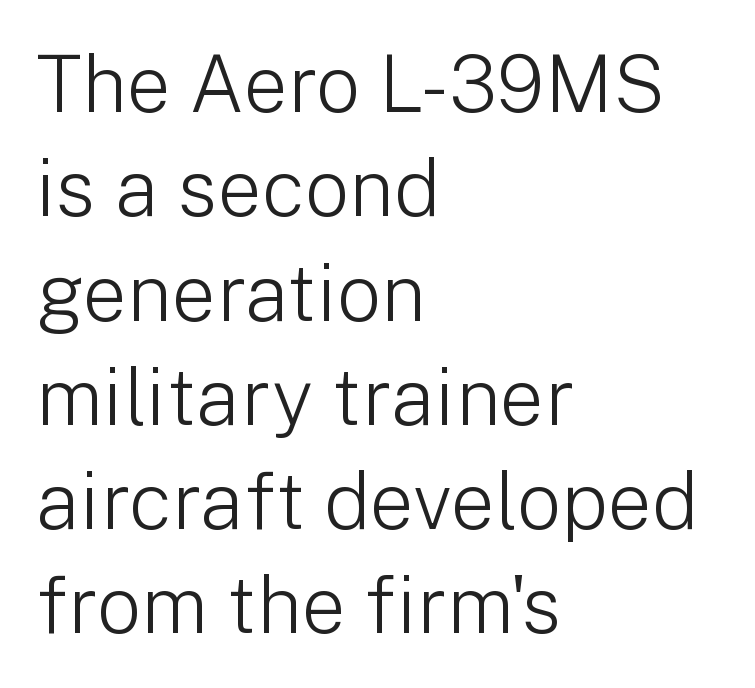
{"serif": "no", "italic": "no", "bold": "no", "weight": "light", "width": "normal", "stroke_contrast": "low", "x_height": "medium", "monospaced": "no", "underline": "no", "align": "left", "line_spacing": "normal", "line_spacing_ratio": 1.32, "letter_spacing": "normal", "letter_spacing_em": 0.0, "glyph_px": 79}
